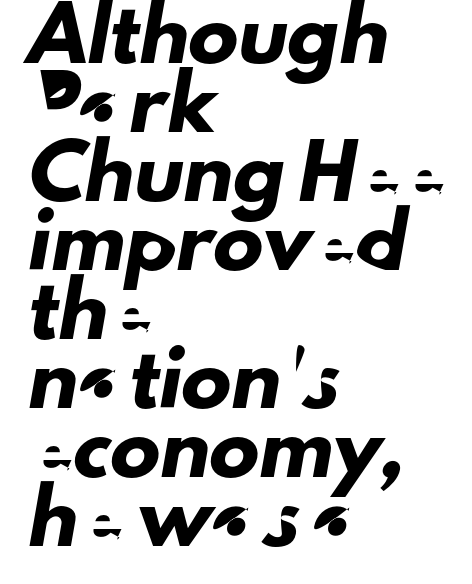
Nothing unusual about the tracking: characters are spaced as the font intends. The passage shown is not underscored anywhere. Summary of vertical rhythm: regular, with standard interline spacing. Varying glyph widths throughout — classic text-font behaviour.
